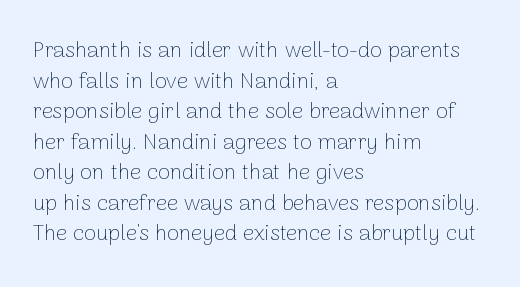
Here the glyphs are tracked normally, forming tight word shapes. This sample keeps an unexceptional amount of space between lines. Every character sits straight up, as roman type does. Each stroke keeps to a modest, everyday thickness or less. This rendering uses left alignment, leaving the right contour irregular. Descenders are the only things crossing below the line.
